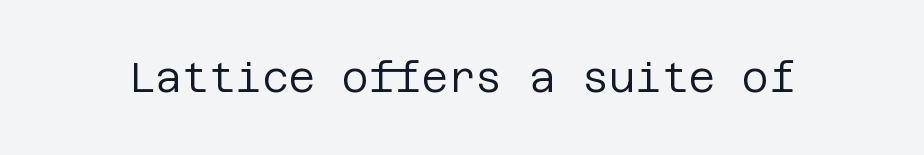
{"serif": "no", "italic": "no", "bold": "no", "weight": "regular", "width": "normal", "stroke_contrast": "low", "x_height": "large", "underline": "no", "letter_spacing": "normal", "letter_spacing_em": 0.0, "glyph_px": 41}
